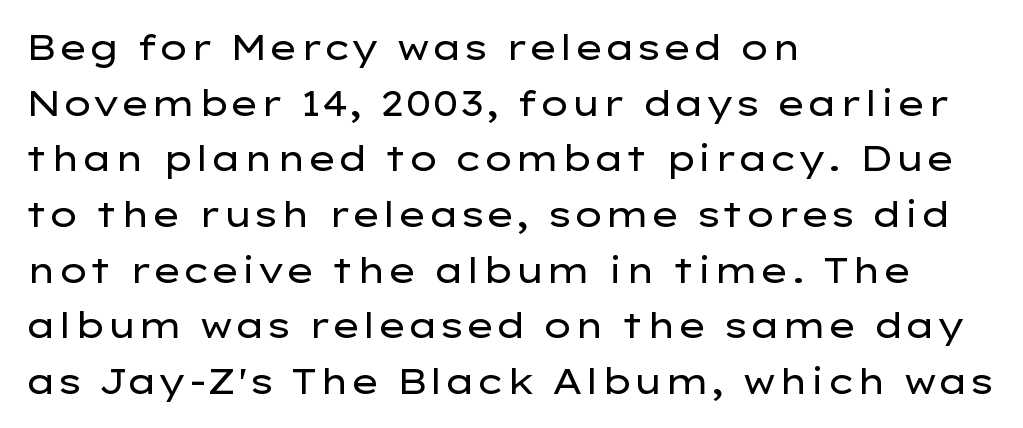
These lines were composed using upright roman letters. Notice how descenders clear the ascenders below comfortably — that's standard leading. The setting favours the left margin, as ordinary paragraphs usually do. The space directly below the letters is spotless. Stems and bowls with no extra thickness — not bold.
